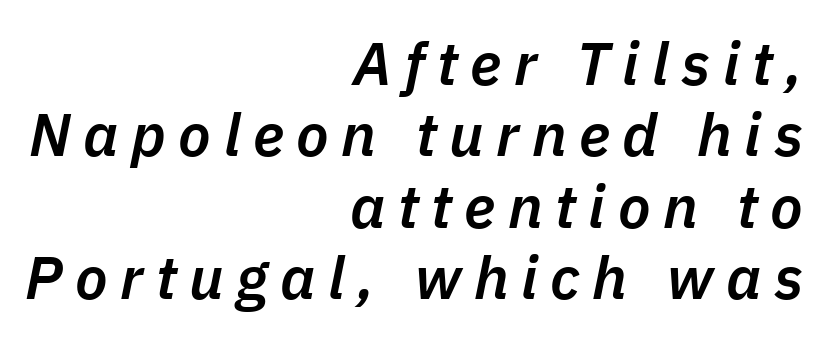
Think of a printed novel: that variable character pitch is what you see here. Does the copy run flush right? Yes — the right margin is perfectly even. Is the letter spacing exaggerated? Yes — the characters are pushed far apart. Summary of weight: moderately heavy, a semibold.
